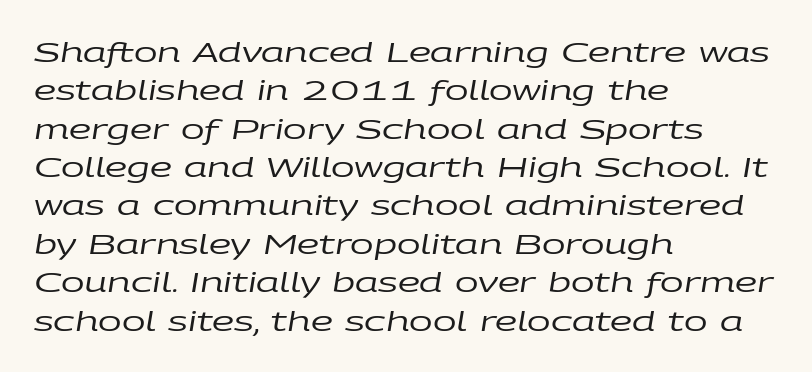
{"italic": "yes", "lean": "right", "slant_degrees": 9, "bold": "no", "weight": "regular", "width": "wide", "stroke_contrast": "low", "x_height": "large", "monospaced": "no", "underline": "no", "align": "left", "line_spacing": "normal", "line_spacing_ratio": 1.37, "letter_spacing": "normal", "letter_spacing_em": 0.0, "glyph_px": 28}
